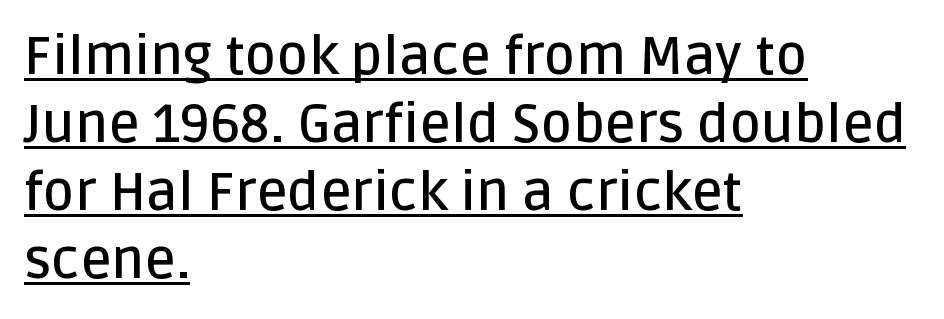
Q: Is the text bold? A: Semi-bold.
Q: Is the text italic (slanted)? A: No, it is upright.
Q: Is the typeface a serif or a sans-serif typeface? A: Sans-serif.
Q: Is the text underlined? A: Yes.
Q: How is the paragraph aligned? A: Left-aligned.
Q: Is the spacing between letters normal or unusually wide? A: Normal.
Q: Is the spacing between lines tight, normal or loose? A: Normal.
Q: Width (condensed, normal, or wide)? A: Normal.
Q: Stroke contrast? A: Low.
Q: x-height? A: Large.
Q: Monospaced? A: No.
